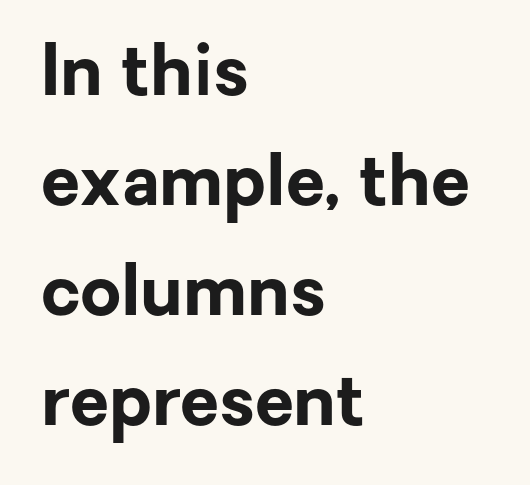
The rendering keeps characters at their native spacing. The string is rendered with underlining switched off. As a designer I'd log this as weight 700, bold. The line-height multiplier appears to be the usual default. To sum up the face: it is a sans, with no serifs. This sample has the flowing, uneven cadence of proportional lettering.
